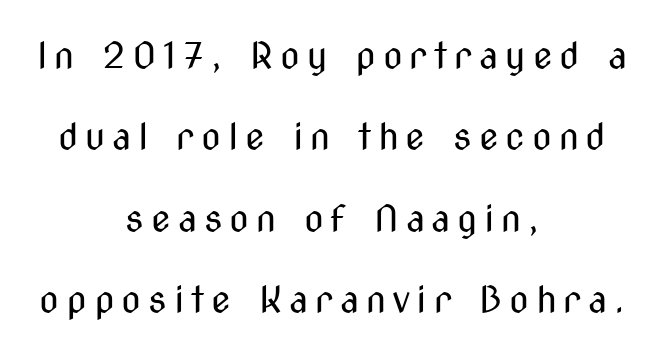
The space directly below the letters is spotless. You can tell from the bare stems that sans-serif type was used. The cut favours lightness, reaching ordinary text weight at its darkest. This sample uses an upright cut, with every glyph sitting square on the baseline. Horizontal alignment here is central, giving a formal, balanced look.
